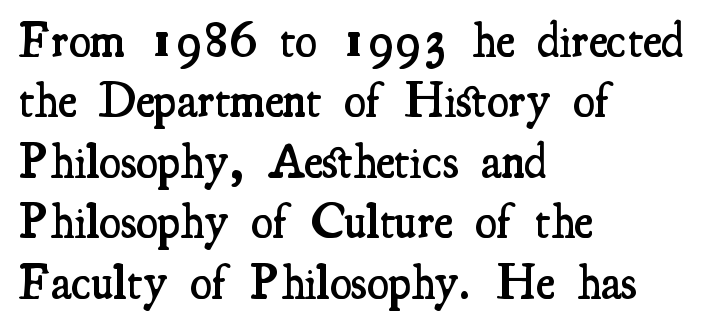
Q: Is the text bold? A: Semi-bold.
Q: Is the text italic (slanted)? A: No, it is upright.
Q: Is the typeface a serif or a sans-serif typeface? A: Serif.
Q: Is the text underlined? A: No.
Q: How is the paragraph aligned? A: Left-aligned.
Q: Is the spacing between letters normal or unusually wide? A: Normal.
Q: Width (condensed, normal, or wide)? A: Condensed.
Q: Stroke contrast? A: Medium.
Q: x-height? A: Small.
Q: Monospaced? A: No.
